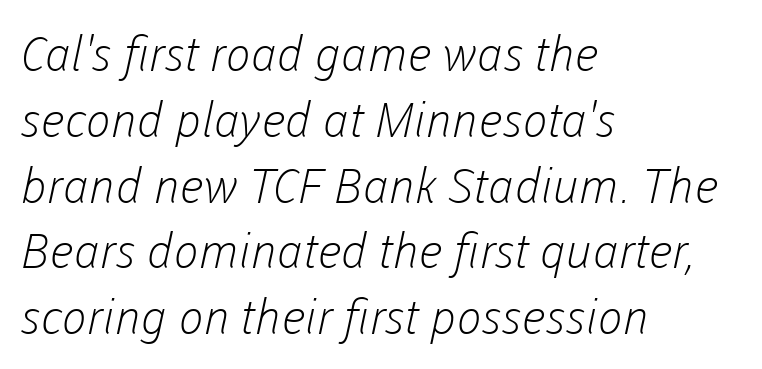
{"serif": "no", "bold": "no", "weight": "light", "width": "normal", "stroke_contrast": "low", "x_height": "medium", "monospaced": "no", "underline": "no", "align": "left", "line_spacing": "normal", "line_spacing_ratio": 1.37, "letter_spacing": "normal", "letter_spacing_em": 0.0, "glyph_px": 48}
